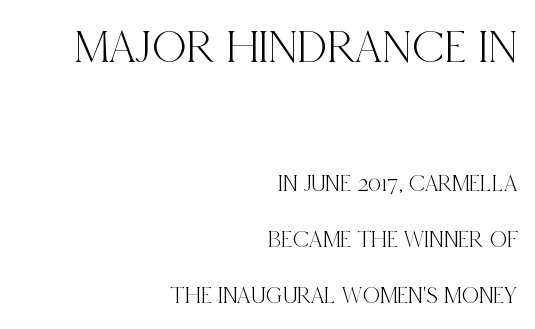
Horizontal alignment here is rightward, an uncommon choice for prose. Type style note: has serifs. Just letters on the line, the space beneath them empty. Character widths vary here, with narrow letters taking less room than wide ones.
